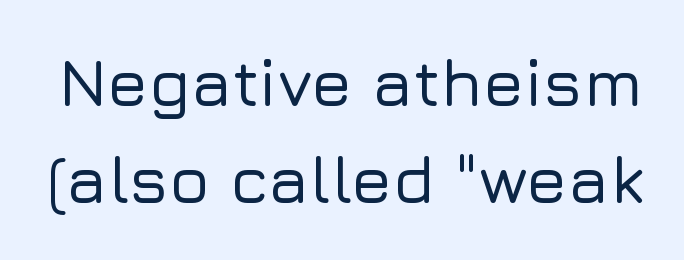
Q: Is the text italic (slanted)? A: No, it is upright.
Q: Is the typeface a serif or a sans-serif typeface? A: Sans-serif.
Q: Is the text underlined? A: No.
Q: Is the spacing between letters normal or unusually wide? A: Normal.
Q: Is the spacing between lines tight, normal or loose? A: Normal.
Q: Width (condensed, normal, or wide)? A: Normal.
Q: Stroke contrast? A: Low.
Q: x-height? A: Medium.
Q: Monospaced? A: No.
